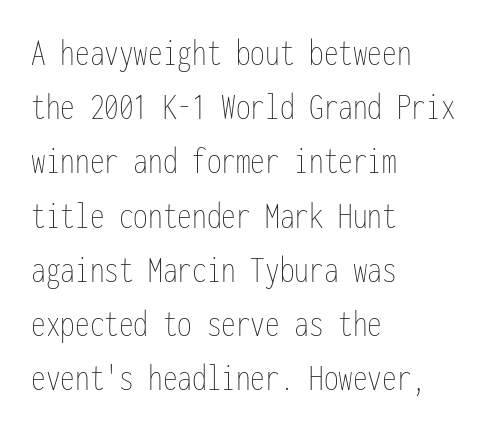
{"italic": "no", "bold": "no", "weight": "thin", "width": "condensed", "stroke_contrast": "low", "x_height": "medium", "monospaced": "yes", "underline": "no", "align": "left", "line_spacing": "normal", "line_spacing_ratio": 1.39, "letter_spacing": "normal", "letter_spacing_em": 0.0, "glyph_px": 39}
